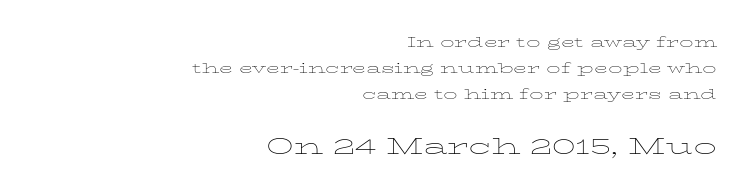
{"italic": "no", "bold": "no", "underline": "no", "align": "right", "line_spacing_ratio": 1.86, "letter_spacing": "normal", "letter_spacing_em": 0.0, "larger_block": "second", "size_ratio": 1.64, "glyph_px": 23}
